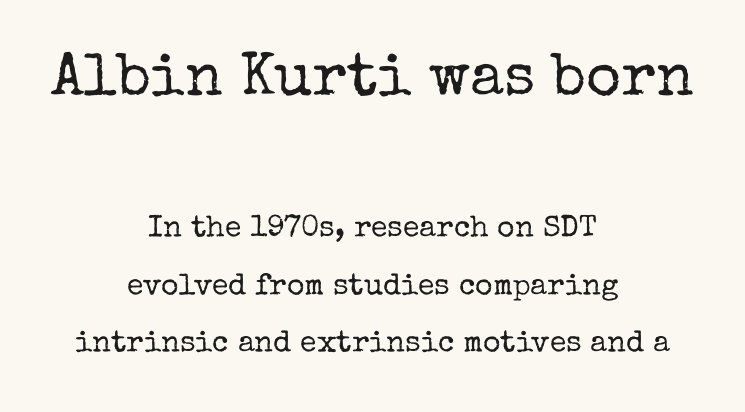
Q: Is the text bold? A: No.
Q: Is the text italic (slanted)? A: No, it is upright.
Q: Is the typeface a serif or a sans-serif typeface? A: Serif.
Q: Is the text underlined? A: No.
Q: How is the paragraph aligned? A: Centered.
Q: Is the spacing between letters normal or unusually wide? A: Normal.
Q: Is the spacing between lines tight, normal or loose? A: Loose.
Q: Which block of text is set in a larger size, the first (top) or the second (bottom)? A: The first (top) one.
Q: Width (condensed, normal, or wide)? A: Normal.
Q: Stroke contrast? A: Low.
Q: x-height? A: Medium.
Q: Monospaced? A: No.
